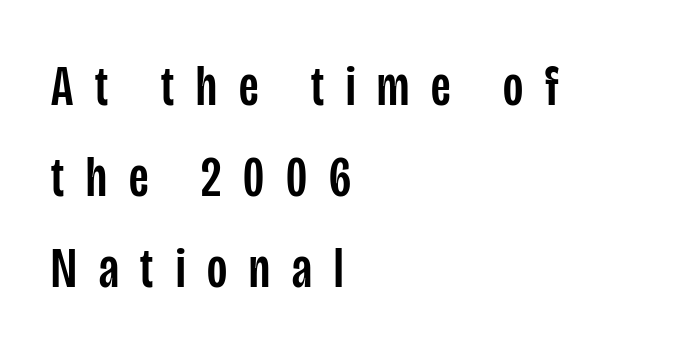
A classic flush-left, rag-right setting is used for this passage. You can tell from the bare stems that sans-serif type was used. Letters rest on an invisible, unmarked baseline. The horizontal fit of the characters is loose and conspicuously gappy. You could not count columns in this text — the font is proportionally spaced.
